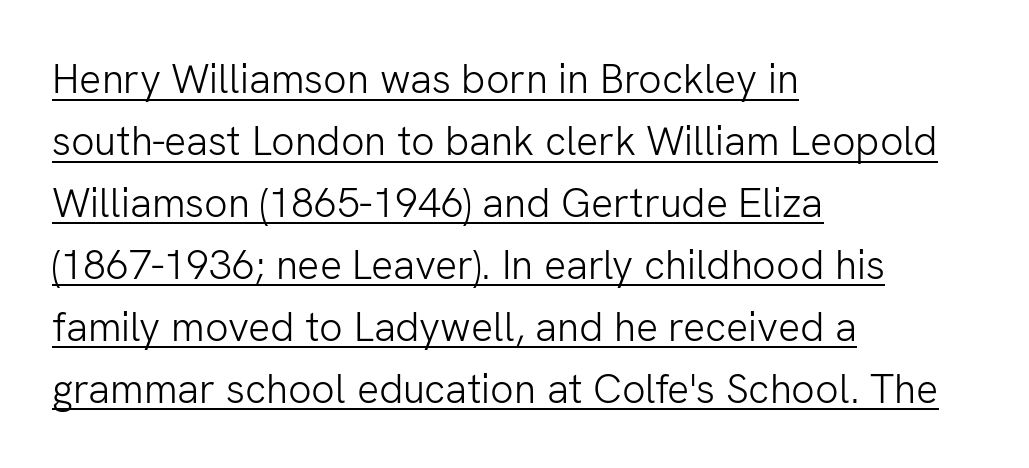
Bold? No — there's no thickening of the strokes. The compositor pushed each line to the left boundary. Proportional: the letters do not fall into vertical columns. Quick note: underline on.
